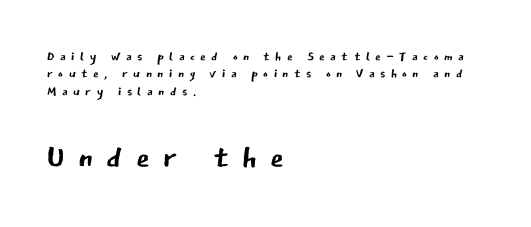
The rendering inserts visible extra space after every character. Summary of weight: not heavy and not bold. Regarding serifs, this sample does without them. Interline gaps are noticeably narrow in this sample.
